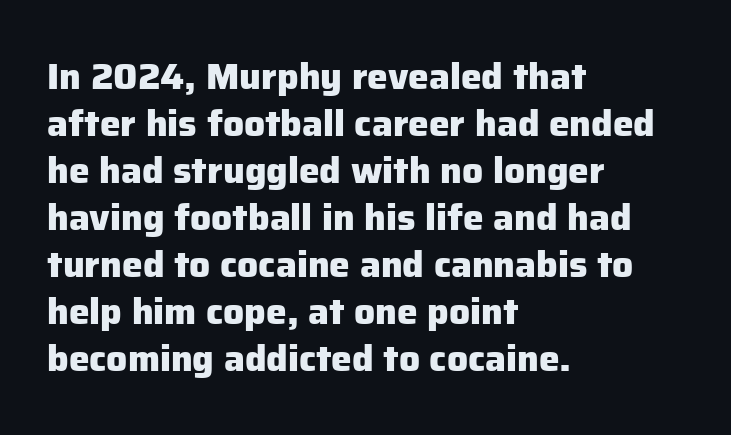
The strip under each line holds only bare page. Characters remain perfectly vertical along every line. Is this a sans? Yes — the strokes have no serifs. The letterforms sit shoulder to shoulder at normal distance. Pretty heavy lettering here — definitely bold.
